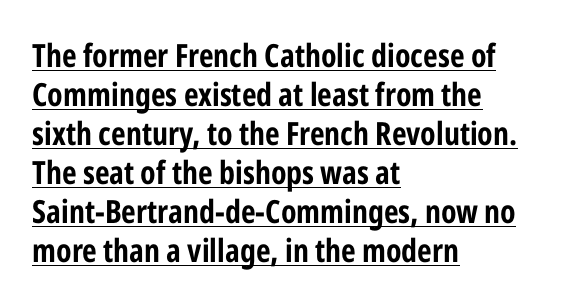
Q: Is the text bold? A: Yes.
Q: Is the text italic (slanted)? A: No, it is upright.
Q: Is the typeface a serif or a sans-serif typeface? A: Sans-serif.
Q: Is the text underlined? A: Yes.
Q: How is the paragraph aligned? A: Left-aligned.
Q: Is the spacing between letters normal or unusually wide? A: Normal.
Q: Width (condensed, normal, or wide)? A: Condensed.
Q: Stroke contrast? A: Low.
Q: x-height? A: Medium.
Q: Monospaced? A: No.
